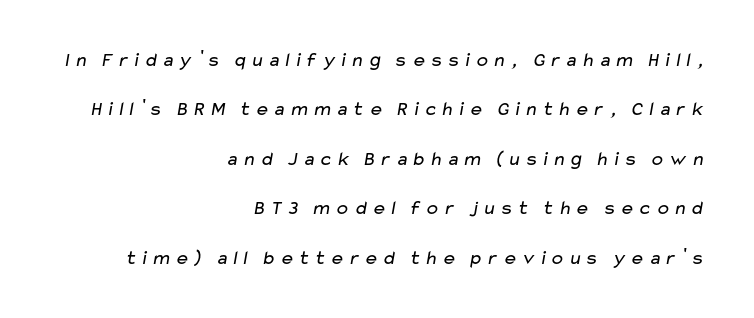
Leading: increased. If you drew a ruler down the right edge, every line would touch it. Decoration check: the copy has no underline. Is this a heavy cut? Hardly; it is regular or lighter.
